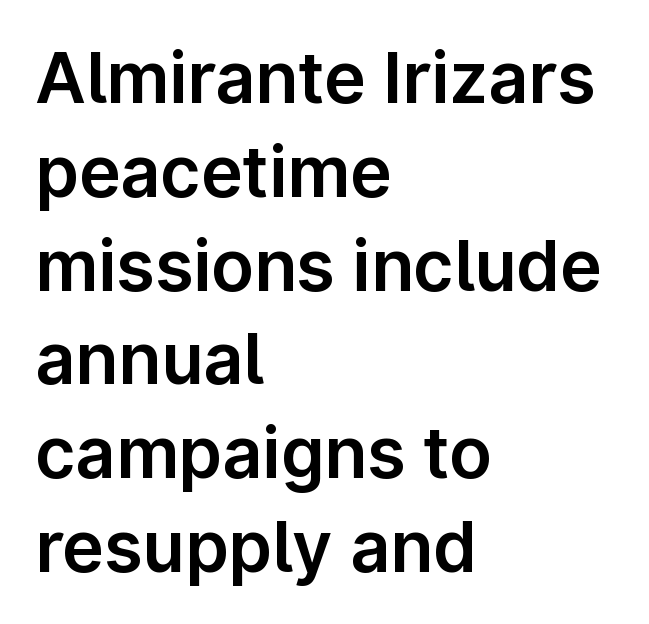
The image shows 70 px sans-serif type, upright; set left-aligned, normal line spacing (1.34x), normal letter spacing, not underlined; low stroke contrast and a medium x-height.
